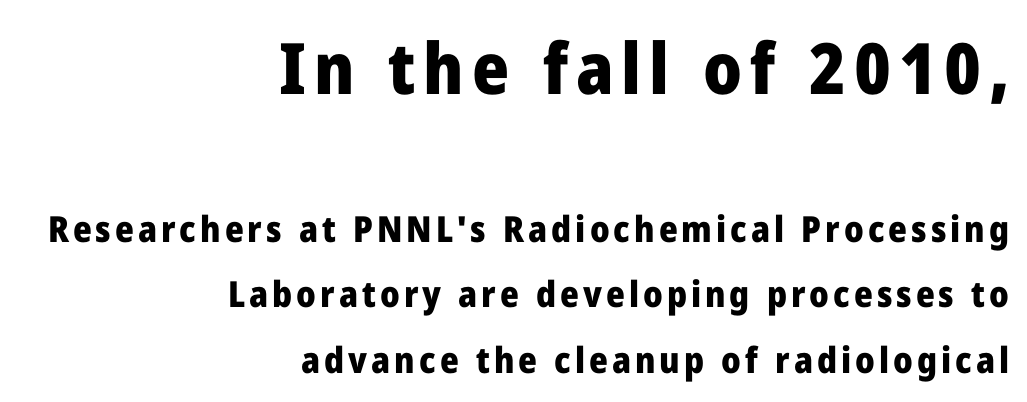
These lines are composed in type without serifs. The face used here appears at its bigger size in the upper chunk. Any mark beneath the type? The region is blank. Stroke thickness is high; the sample reads as a true bold. Character widths vary here, with narrow letters taking less room than wide ones.
